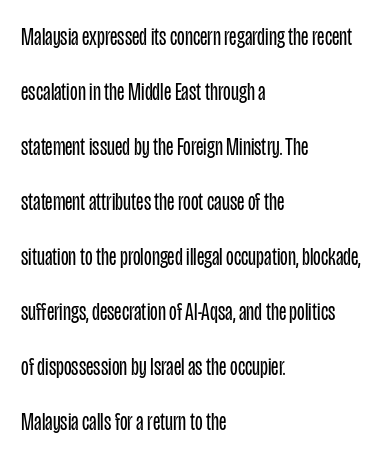
Q: Is the text bold? A: No.
Q: Is the text italic (slanted)? A: No, it is upright.
Q: Is the text underlined? A: No.
Q: How is the paragraph aligned? A: Left-aligned.
Q: Is the spacing between letters normal or unusually wide? A: Normal.
Q: Is the spacing between lines tight, normal or loose? A: Loose.
